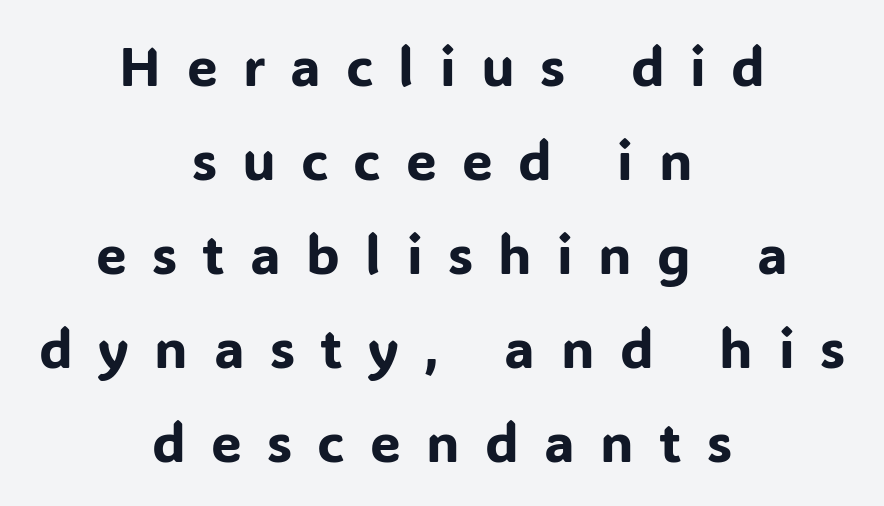
Q: Is the text italic (slanted)? A: No, it is upright.
Q: Is the typeface a serif or a sans-serif typeface? A: Sans-serif.
Q: Is the text underlined? A: No.
Q: How is the paragraph aligned? A: Centered.
Q: Is the spacing between letters normal or unusually wide? A: Unusually wide.
Q: Width (condensed, normal, or wide)? A: Normal.
Q: Stroke contrast? A: Low.
Q: x-height? A: Medium.
Q: Monospaced? A: No.
